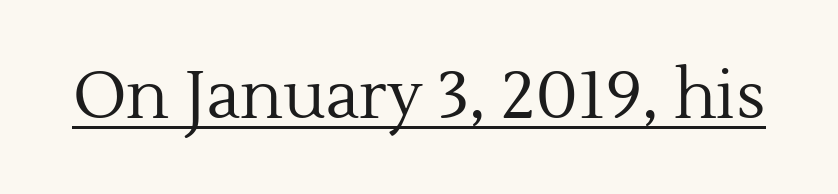
{"serif": "yes", "italic": "no", "bold": "no", "weight": "regular", "width": "normal", "x_height": "medium", "monospaced": "no", "underline": "yes", "letter_spacing": "normal", "letter_spacing_em": 0.0, "glyph_px": 67}
